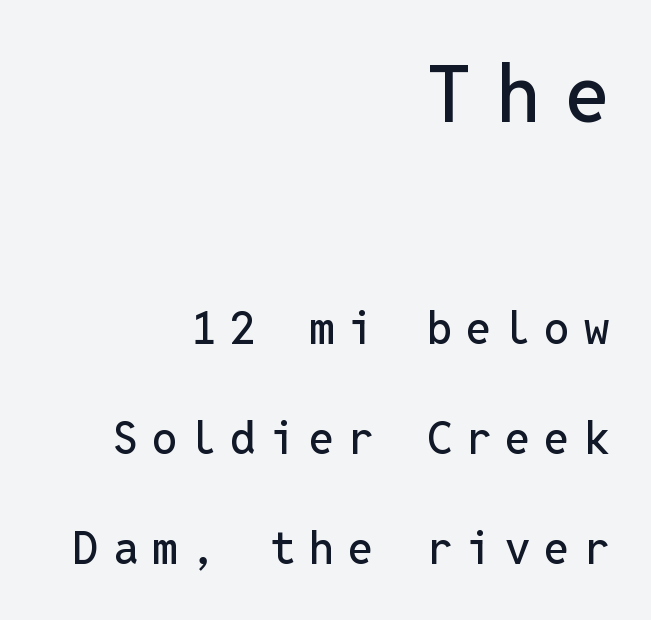
The image shows 79 px sans-serif type, upright, monospaced; set right-aligned, loose line spacing (2.44x), unusually wide letter spacing (+0.31 em), not underlined; the first (top) block is 1.76x larger; low stroke contrast and a medium x-height.
